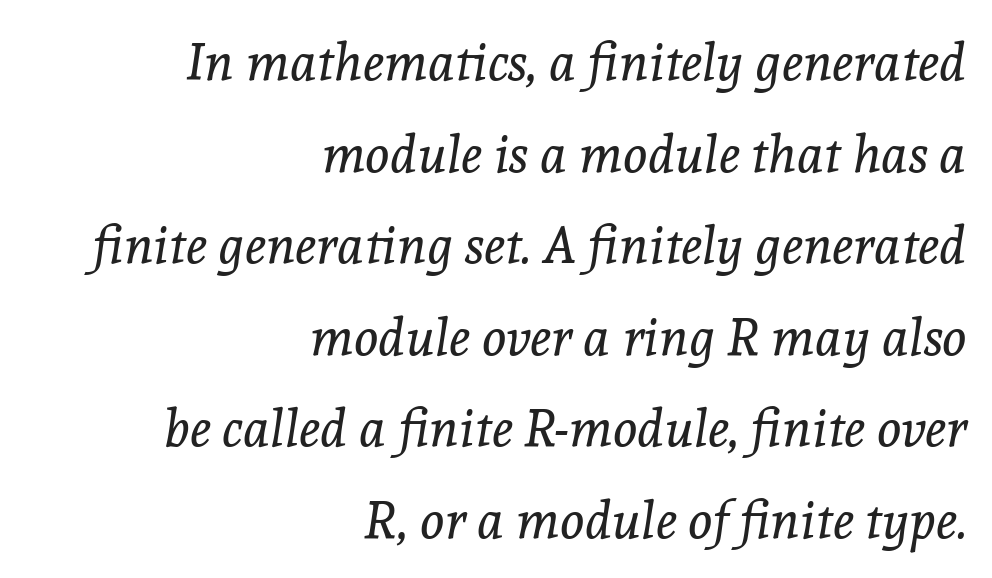
The image shows 52 px regular-weight serif type, italic (leaning right); set right-aligned, line spacing 1.76x, normal letter spacing, not underlined; a medium x-height.
